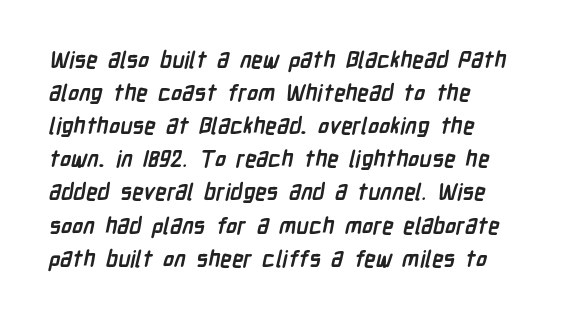
Bold? Absolutely — the strokes are thick and heavy. Descenders are the only things crossing below the line. The rows are spaced the way most documents space them. You could call the tracking neutral — neither tight nor loose.
